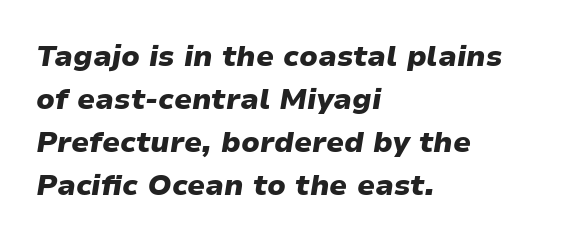
{"italic": "yes", "lean": "right", "slant_degrees": 9, "bold": "yes", "weight": "heavy", "width": "normal", "stroke_contrast": "low", "x_height": "medium", "monospaced": "no", "underline": "no", "align": "left", "line_spacing": "normal", "line_spacing_ratio": 1.48, "letter_spacing": "normal", "letter_spacing_em": 0.0, "glyph_px": 29}
